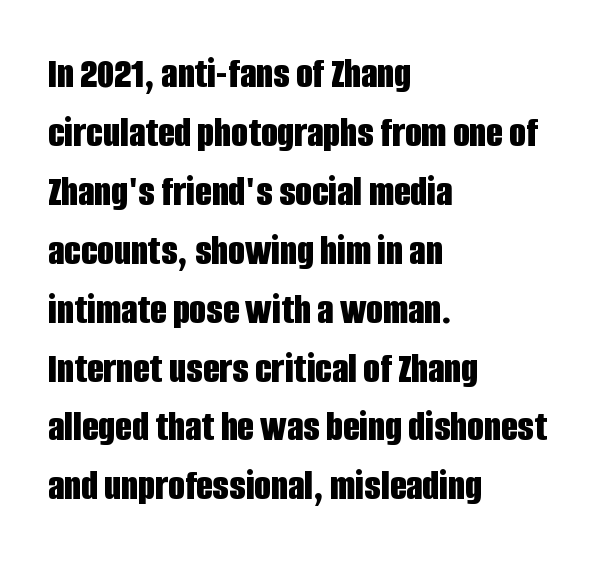
The image shows 43 px bold, condensed sans-serif type, upright; set left-aligned, normal line spacing (1.37x), normal letter spacing, not underlined; low stroke contrast and a large x-height.
